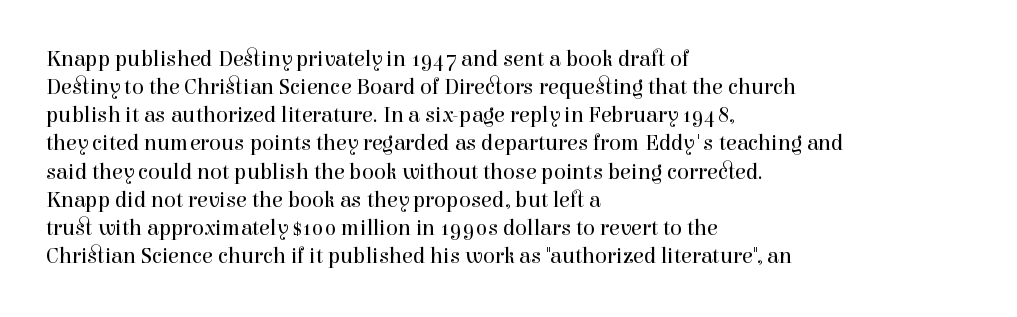
Q: Is the text bold? A: No.
Q: Is the text italic (slanted)? A: No, it is upright.
Q: Is the text underlined? A: No.
Q: How is the paragraph aligned? A: Left-aligned.
Q: Is the spacing between letters normal or unusually wide? A: Normal.
Q: Is the spacing between lines tight, normal or loose? A: Normal.
